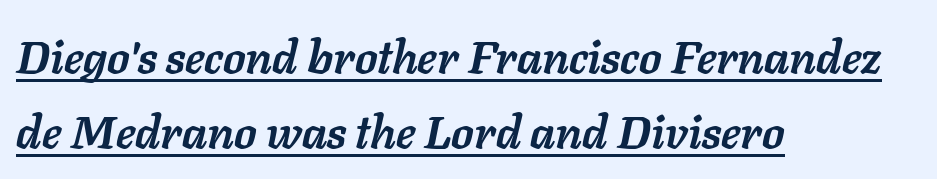
Q: Is the text bold? A: Yes.
Q: Is the text italic (slanted)? A: Yes, it leans right by about 11 degrees.
Q: Is the text underlined? A: Yes.
Q: How is the paragraph aligned? A: Left-aligned.
Q: Is the spacing between letters normal or unusually wide? A: Normal.
Q: Is the spacing between lines tight, normal or loose? A: Normal.
Q: Width (condensed, normal, or wide)? A: Normal.
Q: Stroke contrast? A: Low.
Q: x-height? A: Medium.
Q: Monospaced? A: No.
